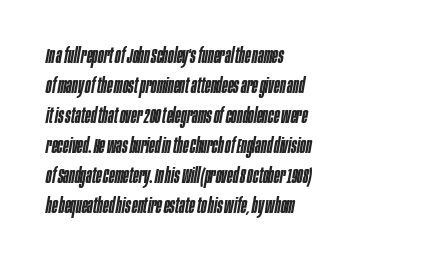
Q: Is the text bold? A: Semi-bold.
Q: Is the text italic (slanted)? A: Yes, it leans right by about 10 degrees.
Q: Is the text underlined? A: No.
Q: How is the paragraph aligned? A: Left-aligned.
Q: Is the spacing between letters normal or unusually wide? A: Normal.
Q: Is the spacing between lines tight, normal or loose? A: Normal.
